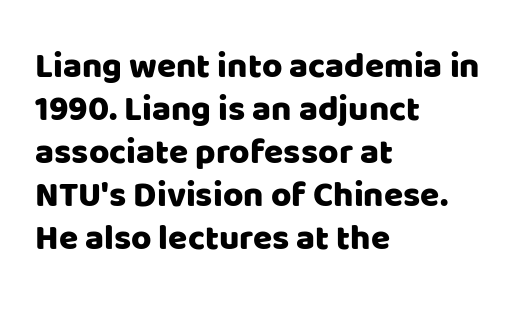
Q: Is the text italic (slanted)? A: No, it is upright.
Q: Is the typeface a serif or a sans-serif typeface? A: Sans-serif.
Q: Is the text underlined? A: No.
Q: How is the paragraph aligned? A: Left-aligned.
Q: Is the spacing between letters normal or unusually wide? A: Normal.
Q: Width (condensed, normal, or wide)? A: Normal.
Q: Stroke contrast? A: Low.
Q: x-height? A: Large.
Q: Monospaced? A: No.
